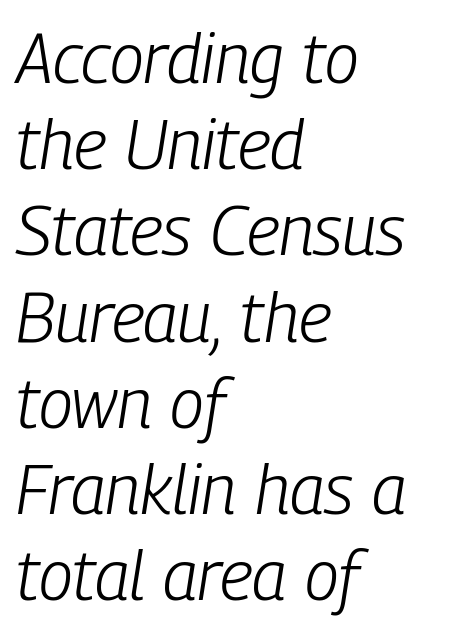
The image shows 69 px light, condensed type, italic (leaning right); set left-aligned, normal line spacing (1.25x), normal letter spacing, not underlined; low stroke contrast and a medium x-height.
